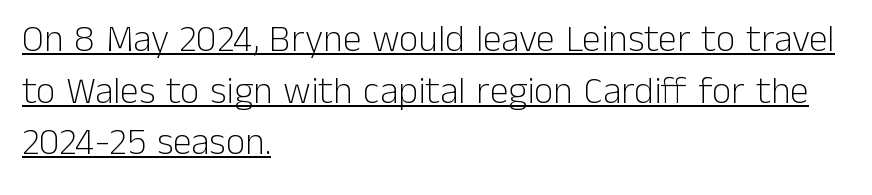
Q: Is the text bold? A: No.
Q: Is the text italic (slanted)? A: No, it is upright.
Q: Is the typeface a serif or a sans-serif typeface? A: Sans-serif.
Q: Is the text underlined? A: Yes.
Q: How is the paragraph aligned? A: Left-aligned.
Q: Is the spacing between letters normal or unusually wide? A: Normal.
Q: Is the spacing between lines tight, normal or loose? A: Normal.
Q: Width (condensed, normal, or wide)? A: Normal.
Q: Stroke contrast? A: Low.
Q: x-height? A: Medium.
Q: Monospaced? A: No.
